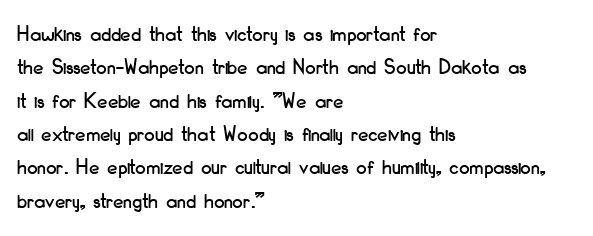
{"italic": "no", "underline": "no", "align": "left", "line_spacing": "normal", "line_spacing_ratio": 1.45, "letter_spacing": "normal", "letter_spacing_em": 0.0, "glyph_px": 23}
